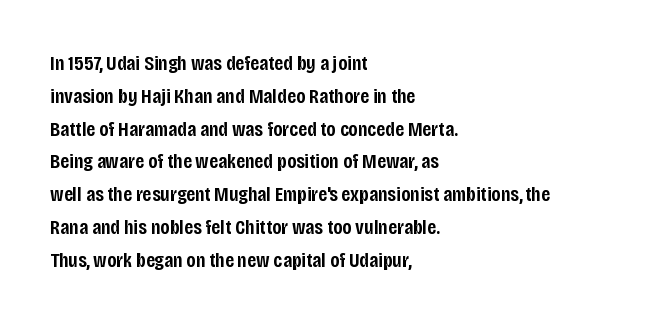
Q: Is the text bold? A: Semi-bold.
Q: Is the text italic (slanted)? A: No, it is upright.
Q: Is the text underlined? A: No.
Q: How is the paragraph aligned? A: Left-aligned.
Q: Is the spacing between letters normal or unusually wide? A: Normal.
Q: Is the spacing between lines tight, normal or loose? A: Normal.
